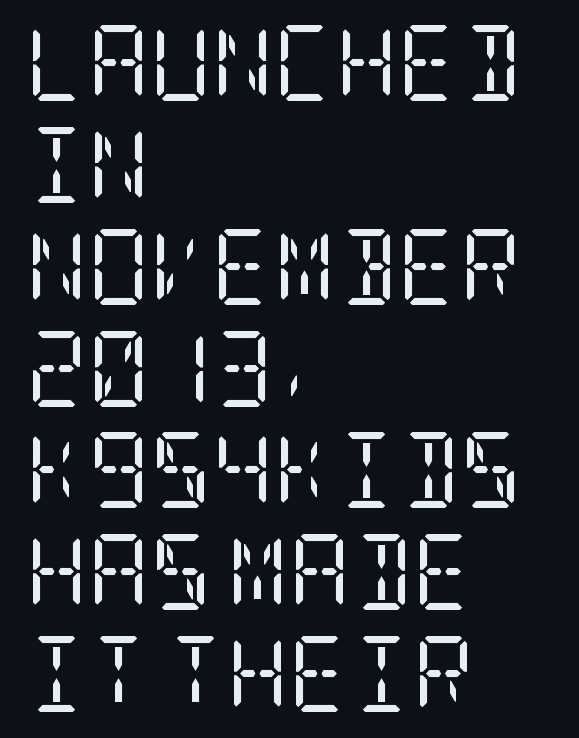
The image shows 76 px regular-weight, condensed serif type, upright; set left-aligned, normal line spacing (1.34x), normal letter spacing, not underlined; low stroke contrast and a large x-height.
